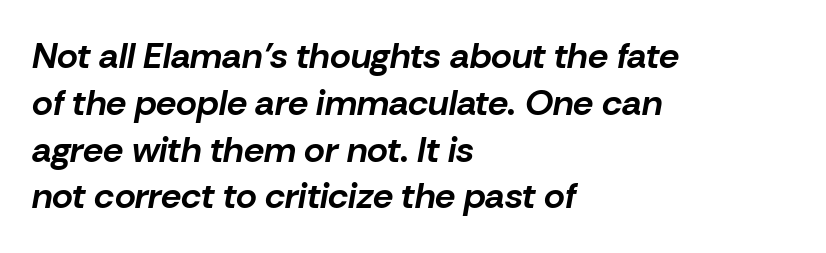
Q: Is the text bold? A: Yes.
Q: Is the text italic (slanted)? A: Yes, it leans right by about 10 degrees.
Q: Is the text underlined? A: No.
Q: How is the paragraph aligned? A: Left-aligned.
Q: Is the spacing between letters normal or unusually wide? A: Normal.
Q: Is the spacing between lines tight, normal or loose? A: Normal.
Q: Width (condensed, normal, or wide)? A: Normal.
Q: Stroke contrast? A: Low.
Q: x-height? A: Medium.
Q: Monospaced? A: No.
